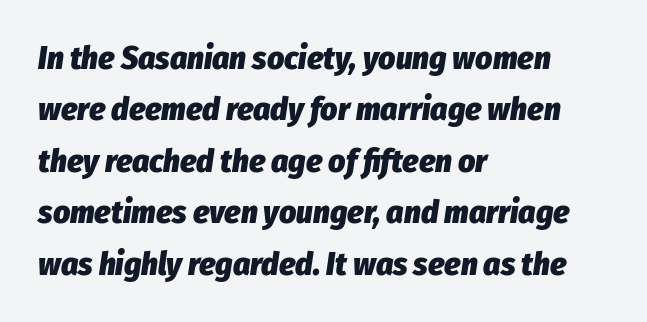
The image shows 33 px heavy, condensed type, italic (leaning right); set left-aligned, normal line spacing (1.56x), normal letter spacing, not underlined; low stroke contrast and a medium x-height.
